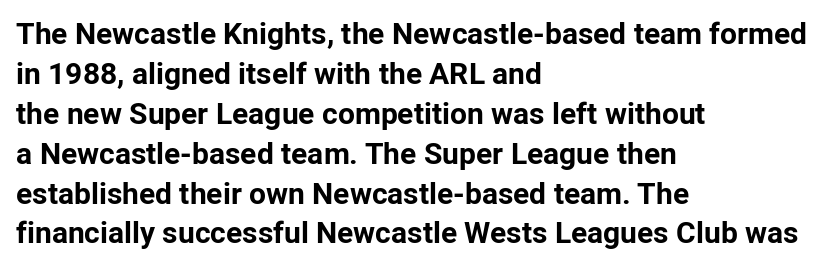
Q: Is the text bold? A: Yes.
Q: Is the text italic (slanted)? A: No, it is upright.
Q: Is the typeface a serif or a sans-serif typeface? A: Sans-serif.
Q: Is the text underlined? A: No.
Q: How is the paragraph aligned? A: Left-aligned.
Q: Is the spacing between letters normal or unusually wide? A: Normal.
Q: Is the spacing between lines tight, normal or loose? A: Normal.
Q: Width (condensed, normal, or wide)? A: Normal.
Q: Stroke contrast? A: Low.
Q: x-height? A: Medium.
Q: Monospaced? A: No.
